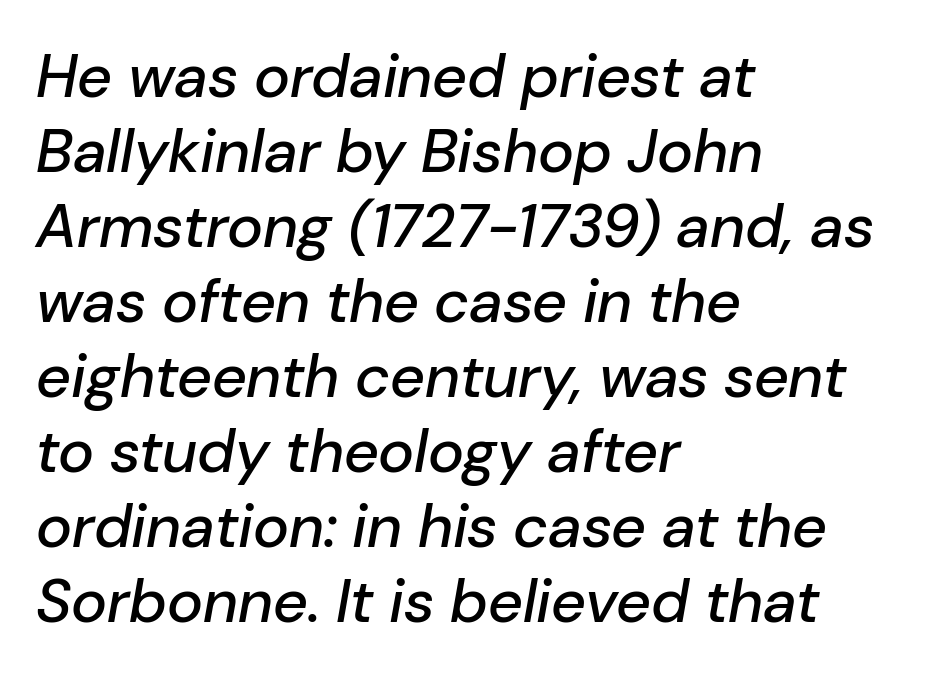
Q: Is the text italic (slanted)? A: Yes, it leans right by about 10 degrees.
Q: Is the text underlined? A: No.
Q: How is the paragraph aligned? A: Left-aligned.
Q: Is the spacing between letters normal or unusually wide? A: Normal.
Q: Width (condensed, normal, or wide)? A: Normal.
Q: Stroke contrast? A: Low.
Q: x-height? A: Medium.
Q: Monospaced? A: No.
